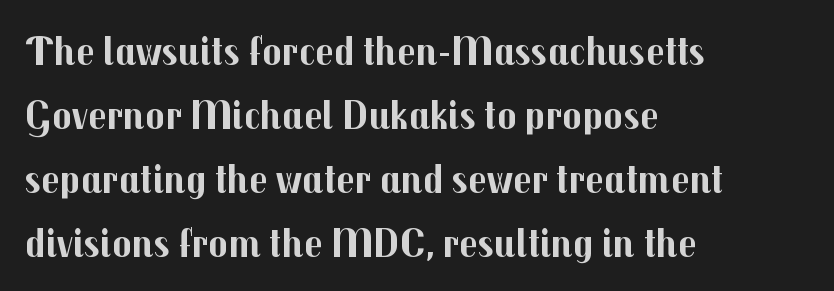
The image shows 41 px bold sans-serif type, upright; set left-aligned, normal line spacing (1.56x), normal letter spacing, not underlined; medium stroke contrast and a medium x-height.
